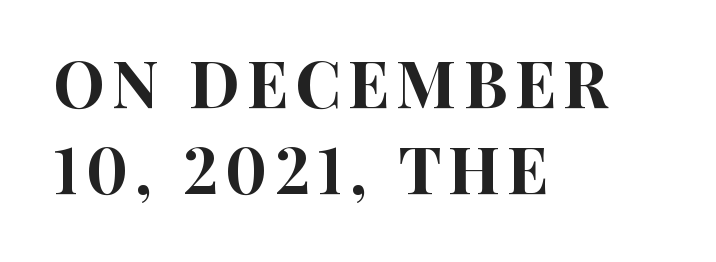
Q: Is the text italic (slanted)? A: No, it is upright.
Q: Is the typeface a serif or a sans-serif typeface? A: Sans-serif.
Q: Is the text underlined? A: No.
Q: How is the paragraph aligned? A: Left-aligned.
Q: Is the spacing between lines tight, normal or loose? A: Normal.
Q: Width (condensed, normal, or wide)? A: Condensed.
Q: Stroke contrast? A: High.
Q: x-height? A: Large.
Q: Monospaced? A: No.
